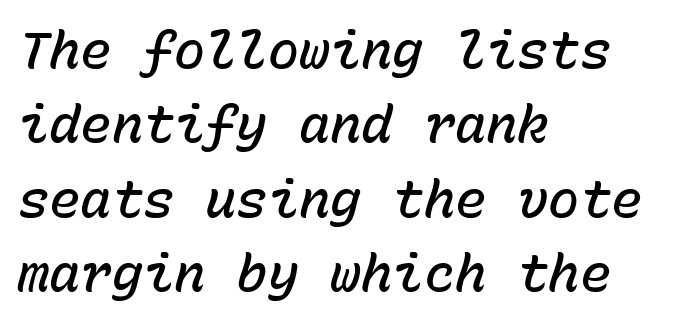
{"italic": "yes", "lean": "right", "slant_degrees": 15, "bold": "semi", "weight": "semibold", "width": "normal", "stroke_contrast": "low", "x_height": "medium", "monospaced": "yes", "underline": "no", "align": "left", "line_spacing": "normal", "line_spacing_ratio": 1.43, "letter_spacing": "normal", "letter_spacing_em": 0.0, "glyph_px": 52}
